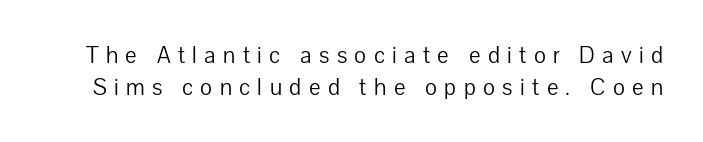
Q: Is the text bold? A: No.
Q: Is the text italic (slanted)? A: No, it is upright.
Q: Is the text underlined? A: No.
Q: Is the spacing between letters normal or unusually wide? A: Unusually wide.
Q: Is the spacing between lines tight, normal or loose? A: Normal.
